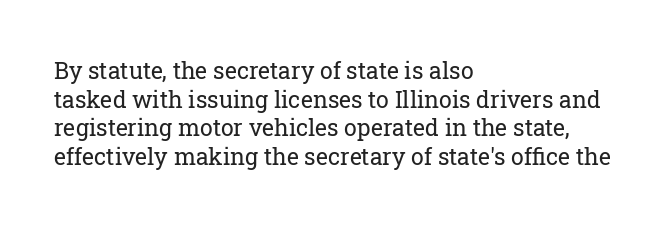
The image shows 23 px text type, upright; set left-aligned, normal line spacing (1.25x), normal letter spacing, not underlined.
